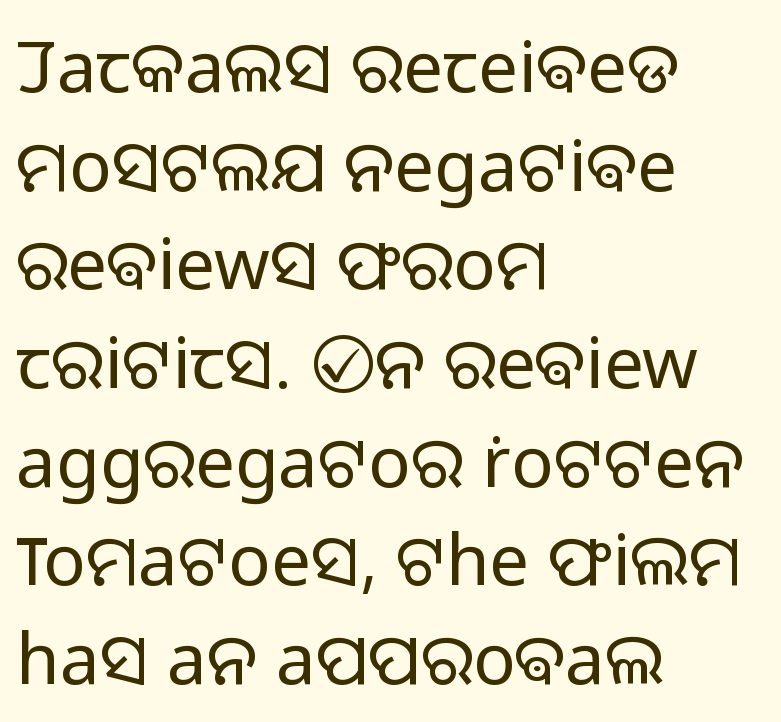
{"serif": "no", "italic": "no", "bold": "no", "weight": "light", "width": "normal", "stroke_contrast": "low", "x_height": "medium", "monospaced": "no", "underline": "no", "align": "left", "line_spacing": "normal", "line_spacing_ratio": 1.39, "letter_spacing": "normal", "letter_spacing_em": 0.0, "glyph_px": 71}
